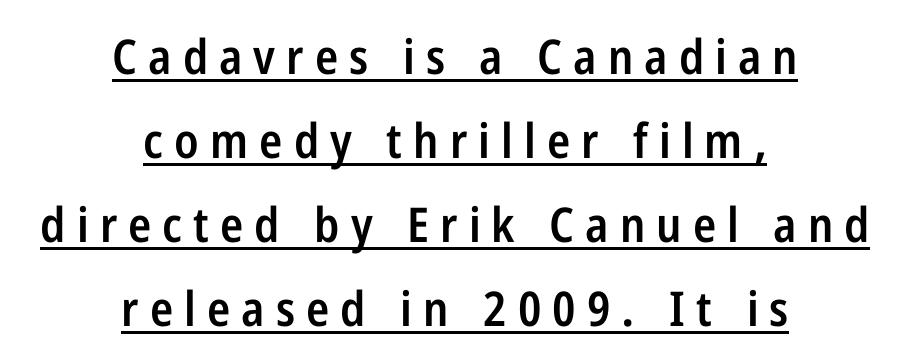
The image shows 48 px semibold, condensed sans-serif type, upright; set centered, line spacing 1.75x, unusually wide letter spacing (+0.23 em), underlined; low stroke contrast and a medium x-height.
